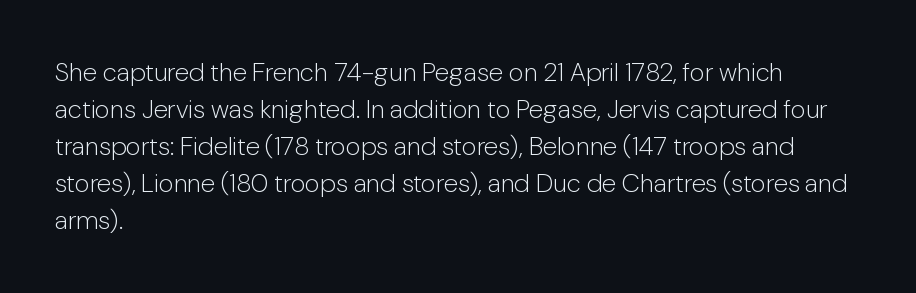
Rule under the text: the space is simply empty. The tracking reads as untouched default to a designer's eye. Compared with a typical body face, this is equally light or lighter still. A student would call this left alignment; a typographer would say flush left, rag right. The rows are spaced the way most documents space them.
